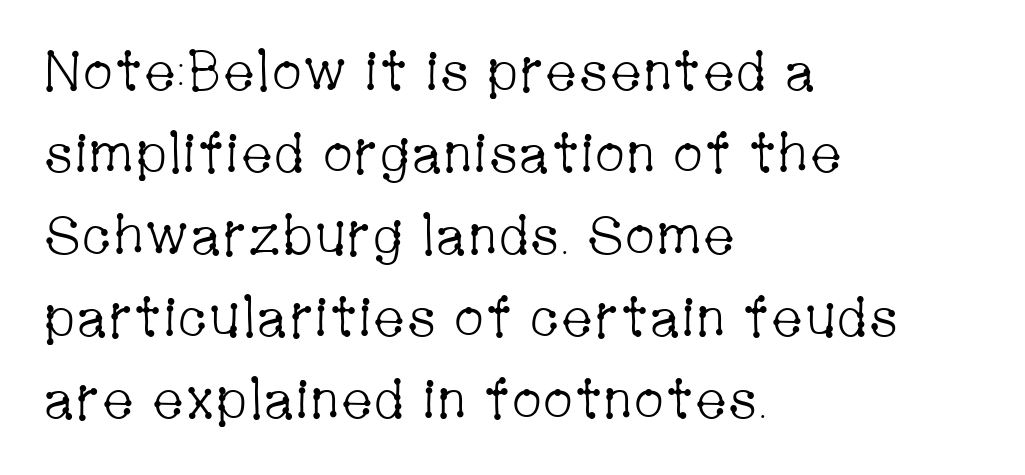
Are there feet on the stems? There are — it's a serif. This sample has the flowing, uneven cadence of proportional lettering. Where is the straight margin? On the left. Every stem runs plumb, perpendicular to the baseline.
